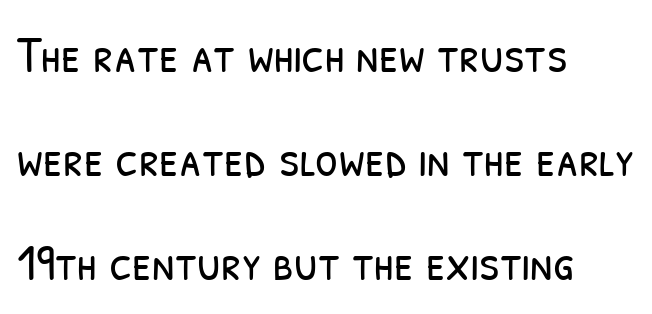
The image shows 52 px light, condensed sans-serif type; set left-aligned, loose line spacing (2.0x), normal letter spacing, not underlined; low stroke contrast and a medium x-height.
